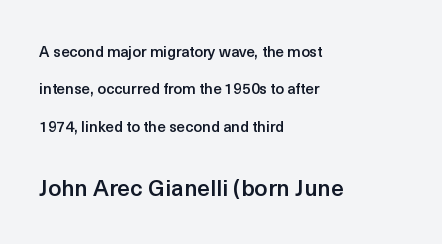
{"italic": "no", "bold": "semi", "underline": "no", "align": "left", "line_spacing": "loose", "line_spacing_ratio": 2.49, "letter_spacing": "normal", "letter_spacing_em": 0.0, "larger_block": "second", "size_ratio": 1.53, "glyph_px": 23}
